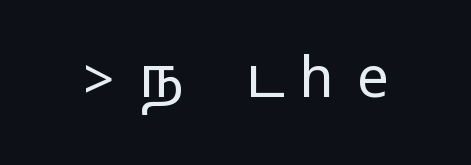
{"serif": "no", "italic": "no", "width": "wide", "stroke_contrast": "medium", "monospaced": "no", "underline": "no", "letter_spacing": "wide", "letter_spacing_em": 0.43, "glyph_px": 56}
